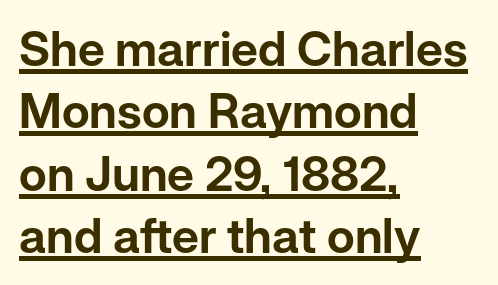
Horizontally, the lines are justified to the leading edge only. These lines were composed using upright roman letters. You could not count columns in this text — the font is proportionally spaced. Rows of type keep a routine distance in the vertical direction. Students, observe the line beneath the letters — that is underlining.
